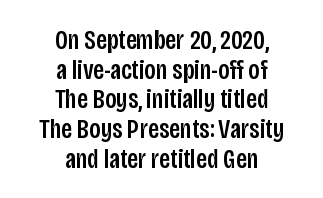
Does the copy run flush right? No — it is centered line by line. The string is rendered with underlining switched off. Leading: reduced. To sum up the face: it is a sans, with no serifs. When letters stand straight like this, we call the style roman or upright. The line texture is even and compact thanks to regular tracking.
